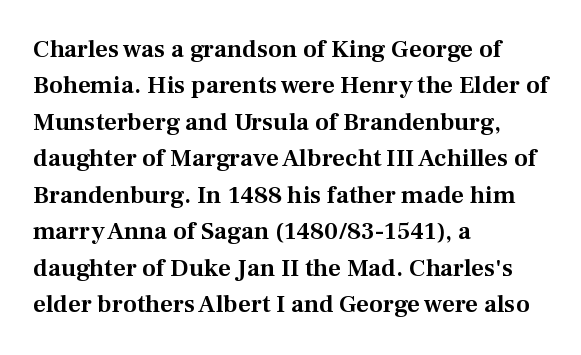
{"italic": "no", "underline": "no", "align": "left", "line_spacing": "normal", "line_spacing_ratio": 1.46, "letter_spacing": "normal", "letter_spacing_em": 0.0, "glyph_px": 25}
